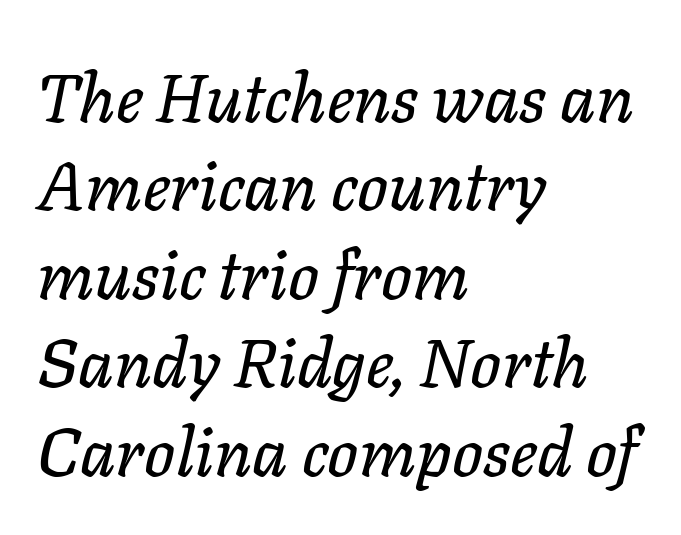
The specimen reads as italic at a glance. Quick note: interline space is typical. These lines are rendered in a variable-pitch font. The zone under the glyphs is completely vacant.
